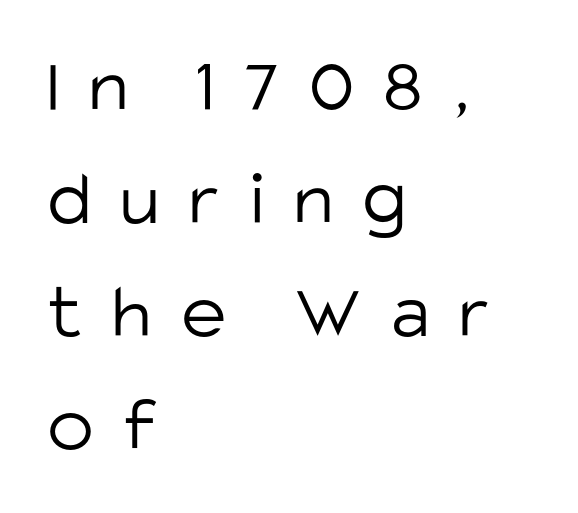
Notice how the passage keeps a crisp vertical edge on the left only. Proportional: the letters do not fall into vertical columns. This sample uses a sans-serif face. Stroke mass is kept to a normal reading level or below. The words here are not underlined.
